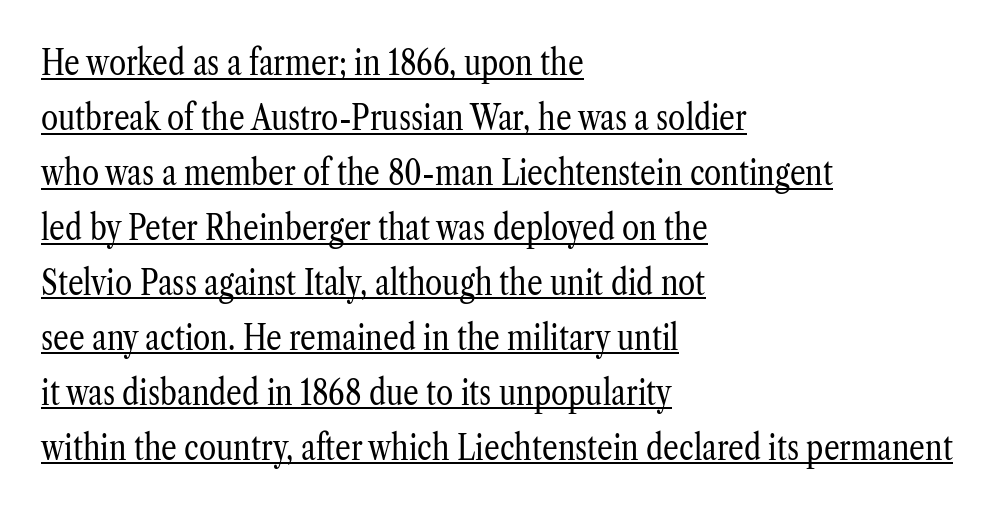
The image shows 35 px regular-weight, condensed serif type, upright; set left-aligned, normal line spacing (1.57x), normal letter spacing, underlined; low stroke contrast and a medium x-height.
